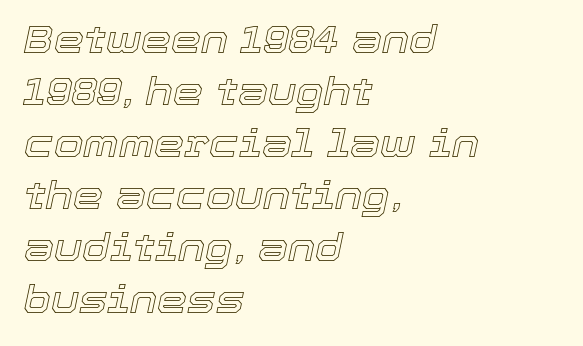
{"italic": "yes", "lean": "right", "slant_degrees": 12, "width": "normal", "x_height": "medium", "monospaced": "no", "underline": "no", "align": "left", "line_spacing": "normal", "line_spacing_ratio": 1.37, "letter_spacing": "normal", "letter_spacing_em": 0.0, "glyph_px": 38}
